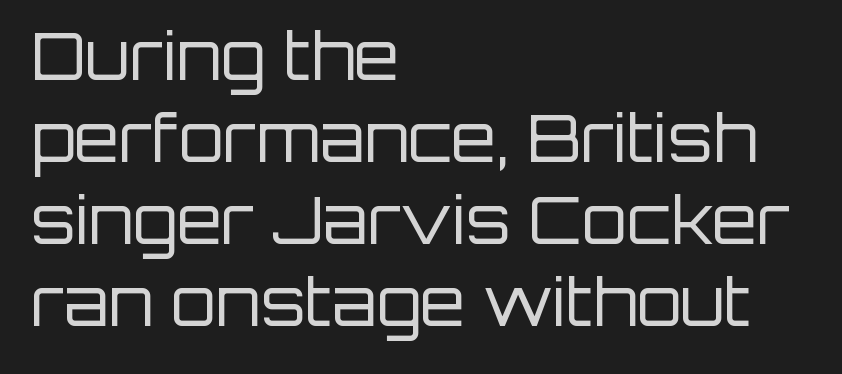
Q: Is the text bold? A: No.
Q: Is the text italic (slanted)? A: No, it is upright.
Q: Is the typeface a serif or a sans-serif typeface? A: Sans-serif.
Q: Is the text underlined? A: No.
Q: How is the paragraph aligned? A: Left-aligned.
Q: Is the spacing between letters normal or unusually wide? A: Normal.
Q: Is the spacing between lines tight, normal or loose? A: Normal.
Q: Width (condensed, normal, or wide)? A: Normal.
Q: Stroke contrast? A: Low.
Q: x-height? A: Large.
Q: Monospaced? A: No.
